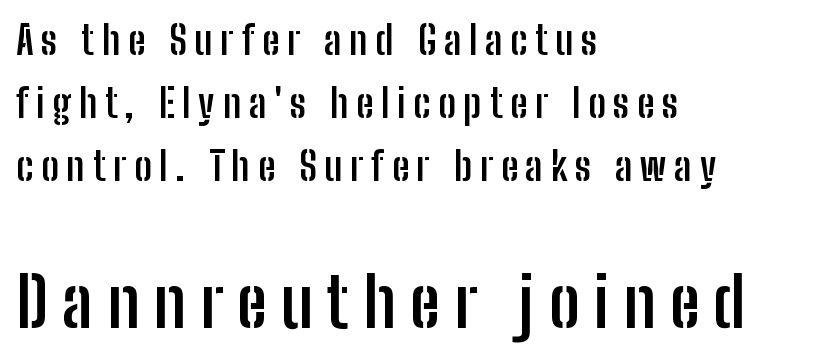
Q: Is the text bold? A: Yes.
Q: Is the text italic (slanted)? A: No, it is upright.
Q: Is the typeface a serif or a sans-serif typeface? A: Sans-serif.
Q: Is the text underlined? A: No.
Q: How is the paragraph aligned? A: Left-aligned.
Q: Is the spacing between letters normal or unusually wide? A: Unusually wide.
Q: Is the spacing between lines tight, normal or loose? A: Normal.
Q: Which block of text is set in a larger size, the first (top) or the second (bottom)? A: The second (bottom) one.
Q: Width (condensed, normal, or wide)? A: Condensed.
Q: Stroke contrast? A: Low.
Q: x-height? A: Medium.
Q: Monospaced? A: No.
